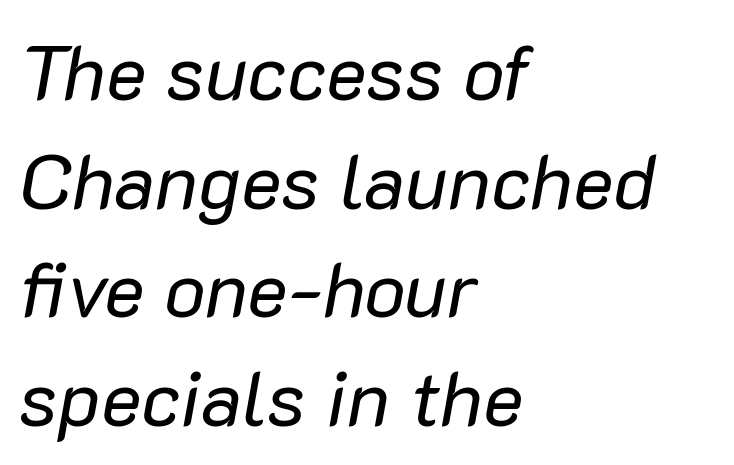
Q: Is the text bold? A: No.
Q: Is the text italic (slanted)? A: Yes, it leans right by about 10 degrees.
Q: Is the text underlined? A: No.
Q: How is the paragraph aligned? A: Left-aligned.
Q: Is the spacing between letters normal or unusually wide? A: Normal.
Q: Is the spacing between lines tight, normal or loose? A: Normal.
Q: Width (condensed, normal, or wide)? A: Normal.
Q: Stroke contrast? A: Low.
Q: x-height? A: Medium.
Q: Monospaced? A: No.
